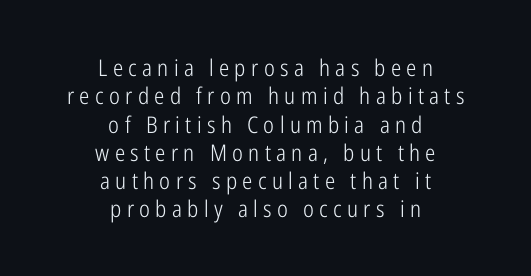
The image shows 23 px text type, upright; set centered, line spacing 1.23x, unusually wide letter spacing (+0.23 em), not underlined.
